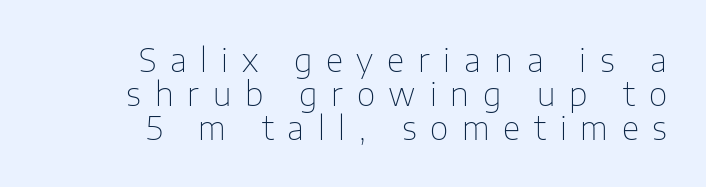
Q: Is the text bold? A: No.
Q: Is the text italic (slanted)? A: No, it is upright.
Q: Is the typeface a serif or a sans-serif typeface? A: Sans-serif.
Q: Is the text underlined? A: No.
Q: How is the paragraph aligned? A: Right-aligned.
Q: Is the spacing between letters normal or unusually wide? A: Unusually wide.
Q: Is the spacing between lines tight, normal or loose? A: Tight.
Q: Width (condensed, normal, or wide)? A: Normal.
Q: Stroke contrast? A: Low.
Q: x-height? A: Medium.
Q: Monospaced? A: No.
